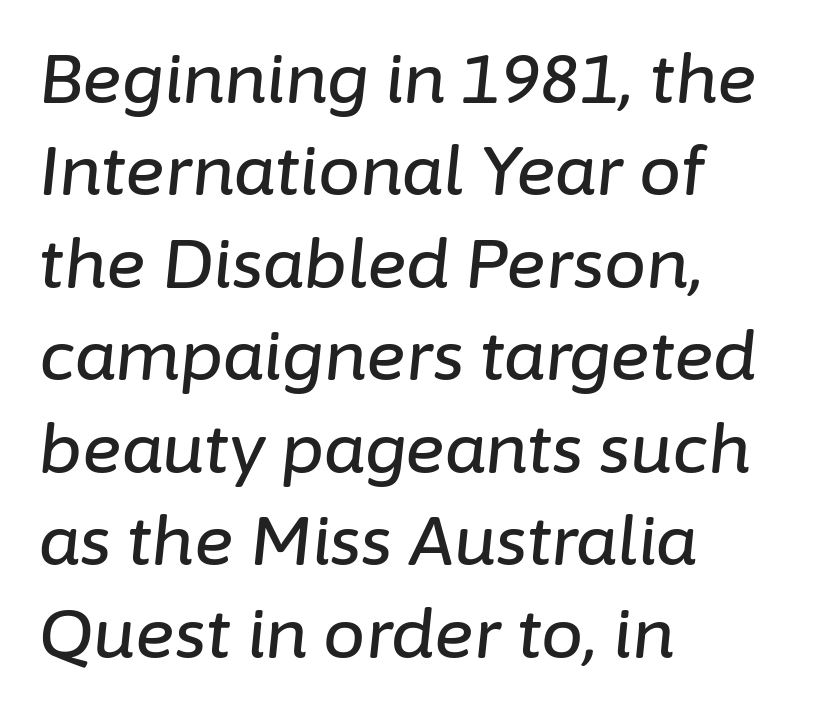
It's the slanting kind of type. Do the characters align in a grid? No, the font is proportional. Leading: standard. The tracking reads as untouched default to a designer's eye. Lines of text with bare space underneath. Left-aligned paragraph, ragged on the right.
